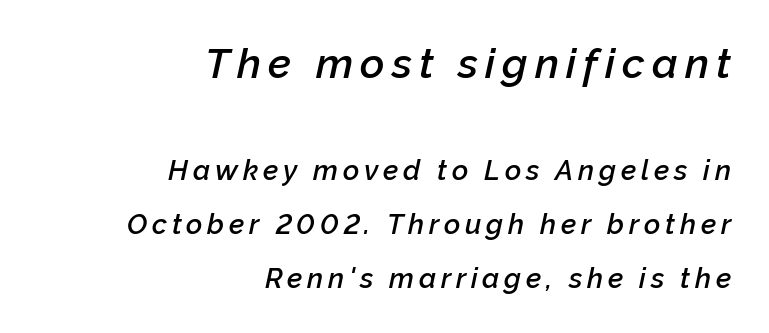
Q: Is the text bold? A: Semi-bold.
Q: Is the text italic (slanted)? A: Yes, it leans right by about 12 degrees.
Q: Is the text underlined? A: No.
Q: How is the paragraph aligned? A: Right-aligned.
Q: Is the spacing between lines tight, normal or loose? A: Loose.
Q: Which block of text is set in a larger size, the first (top) or the second (bottom)? A: The first (top) one.
Q: Width (condensed, normal, or wide)? A: Normal.
Q: Stroke contrast? A: Low.
Q: x-height? A: Medium.
Q: Monospaced? A: No.
